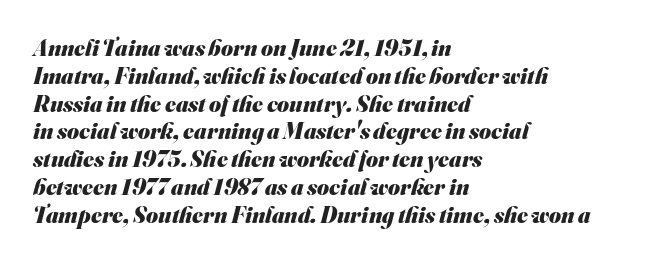
Q: Is the text bold? A: Yes.
Q: Is the text underlined? A: No.
Q: How is the paragraph aligned? A: Left-aligned.
Q: Is the spacing between letters normal or unusually wide? A: Normal.
